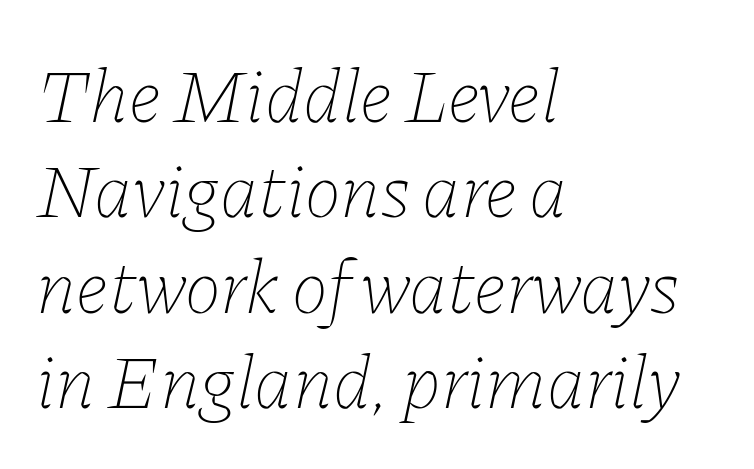
The image shows 77 px thin type, italic (leaning right); set left-aligned, line spacing 1.24x, normal letter spacing, not underlined; low stroke contrast and a medium x-height.
